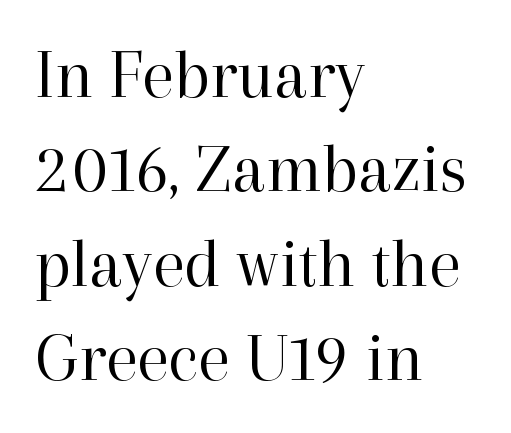
Vertical spacing — default. Here the designer chose a conventional face with non-uniform glyph widths. Visually the block forms a straight wall on the left and a jagged coastline on the right. These glyphs show unthickened strokes, regular width or finer. The specimen omits any rule beneath the text block's lines.
